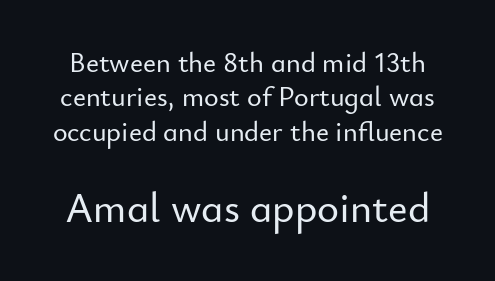
Q: Is the text italic (slanted)? A: No, it is upright.
Q: Is the typeface a serif or a sans-serif typeface? A: Sans-serif.
Q: Is the text underlined? A: No.
Q: Is the spacing between letters normal or unusually wide? A: Normal.
Q: Which block of text is set in a larger size, the first (top) or the second (bottom)? A: The second (bottom) one.
Q: Width (condensed, normal, or wide)? A: Normal.
Q: Stroke contrast? A: Low.
Q: x-height? A: Small.
Q: Monospaced? A: No.
